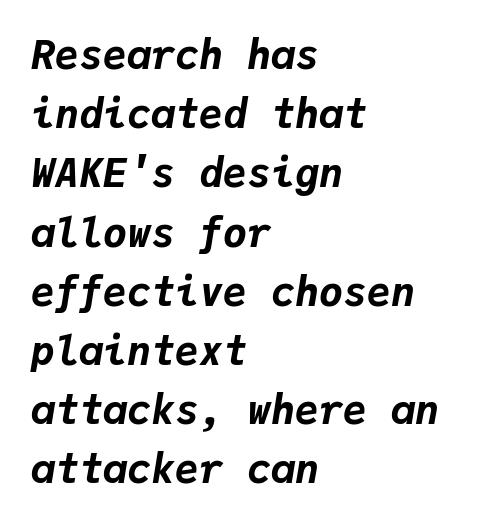
The image shows 40 px bold type, italic (leaning right), monospaced; set left-aligned, normal line spacing (1.48x), normal letter spacing, not underlined; low stroke contrast and a medium x-height.
